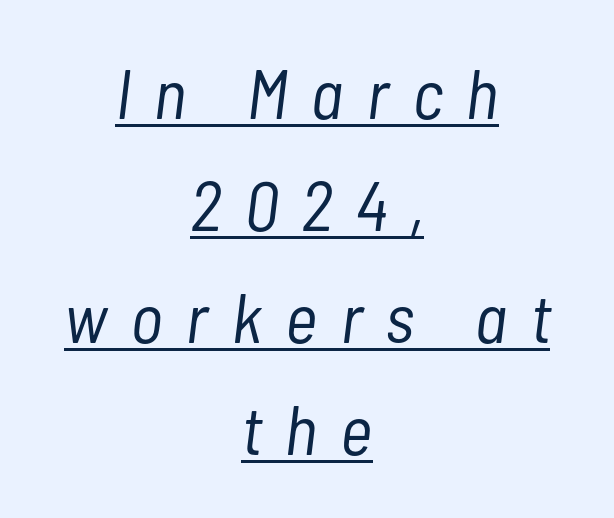
Q: Is the text bold? A: No.
Q: Is the text italic (slanted)? A: Yes, it leans right by about 7 degrees.
Q: Is the text underlined? A: Yes.
Q: How is the paragraph aligned? A: Centered.
Q: Is the spacing between letters normal or unusually wide? A: Unusually wide.
Q: Is the spacing between lines tight, normal or loose? A: Normal.
Q: Width (condensed, normal, or wide)? A: Condensed.
Q: Stroke contrast? A: Low.
Q: x-height? A: Medium.
Q: Monospaced? A: No.
